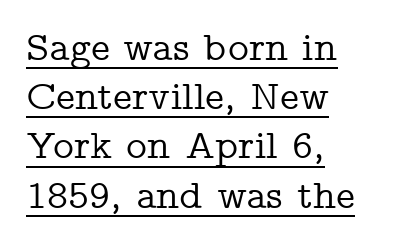
Q: Is the text italic (slanted)? A: No, it is upright.
Q: Is the typeface a serif or a sans-serif typeface? A: Serif.
Q: Is the text underlined? A: Yes.
Q: How is the paragraph aligned? A: Left-aligned.
Q: Is the spacing between letters normal or unusually wide? A: Normal.
Q: Width (condensed, normal, or wide)? A: Wide.
Q: Stroke contrast? A: Low.
Q: x-height? A: Medium.
Q: Monospaced? A: No.
